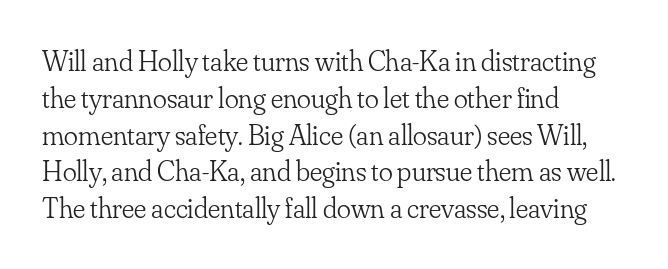
Inter-character spacing is left at the font's built-in metrics. The face looks like a standard text weight, possibly lighter. A classic flush-left, rag-right setting is used for this passage. Check under the words: just untouched page. The typeface chosen for these lines features serifs.
